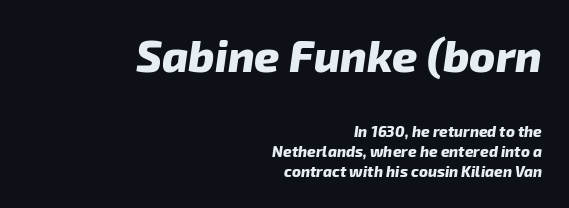
The image shows 44 px heavy sans-serif type; set right-aligned, normal line spacing (1.34x), normal letter spacing, not underlined; the first (top) block is 2.93x larger; low stroke contrast and a medium x-height.
